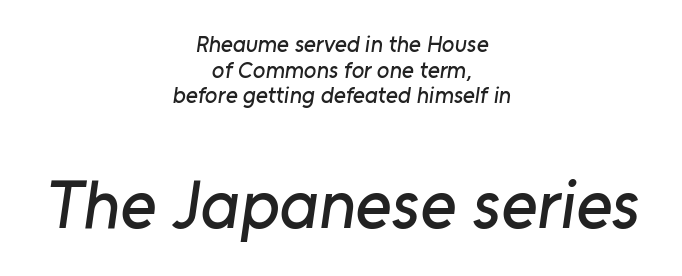
The image shows 69 px sans-serif type; set centered, tight line spacing (1.11x), normal letter spacing, not underlined; the second (bottom) block is 3.0x larger; low stroke contrast and a medium x-height.
